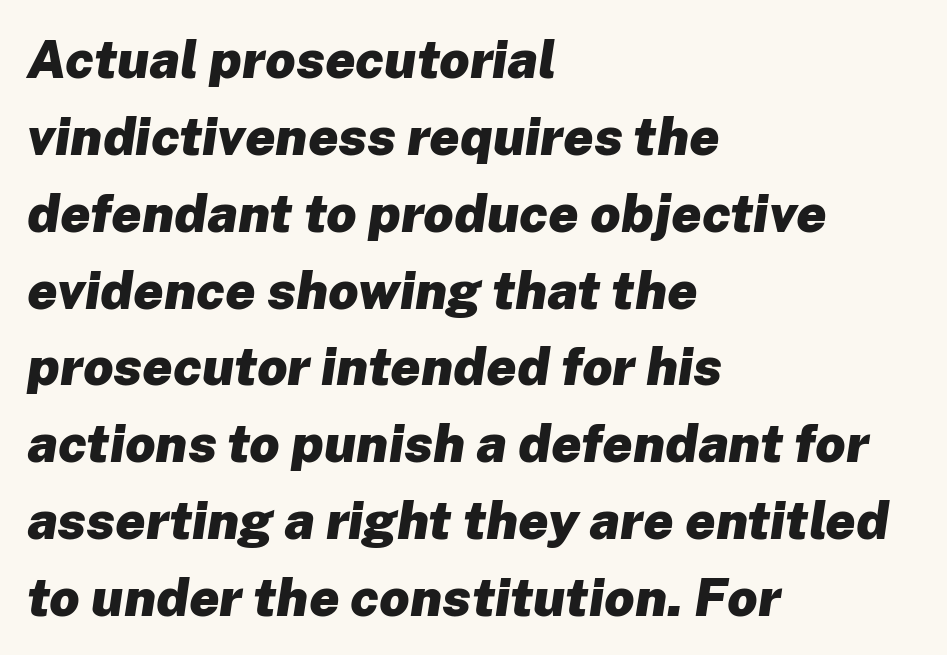
The image shows 53 px heavy type, italic (leaning right); set left-aligned, normal line spacing (1.45x), normal letter spacing, not underlined; low stroke contrast and a medium x-height.
